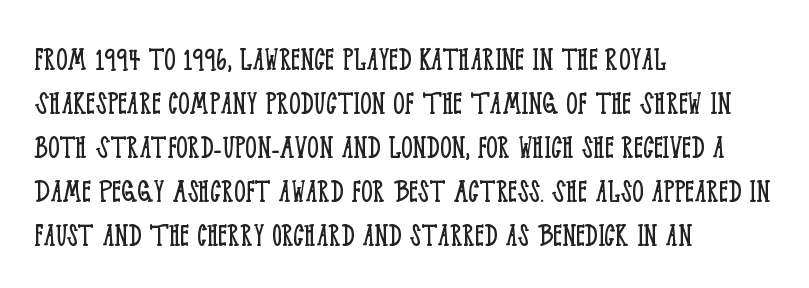
Q: Is the text bold? A: No.
Q: Is the text italic (slanted)? A: No, it is upright.
Q: Is the typeface a serif or a sans-serif typeface? A: Serif.
Q: Is the text underlined? A: No.
Q: How is the paragraph aligned? A: Left-aligned.
Q: Is the spacing between letters normal or unusually wide? A: Normal.
Q: Width (condensed, normal, or wide)? A: Condensed.
Q: Stroke contrast? A: Low.
Q: x-height? A: Large.
Q: Monospaced? A: No.
